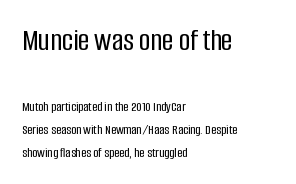
The image shows 31 px condensed sans-serif type, upright; set left-aligned, normal line spacing (1.64x), normal letter spacing, not underlined; the first (top) block is 2.21x larger; low stroke contrast and a large x-height.
